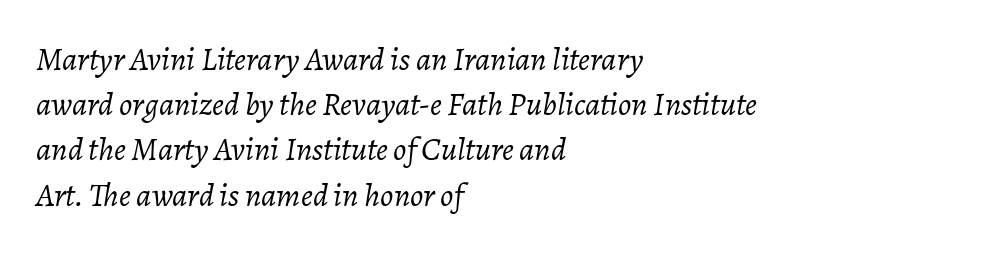
Standard letterfit; no display-style spreading of the glyphs. The foot of each line stays bare and open. Slanted lettering throughout. Stroke mass is kept to a normal reading level or below. Proportional: the letters do not fall into vertical columns.
